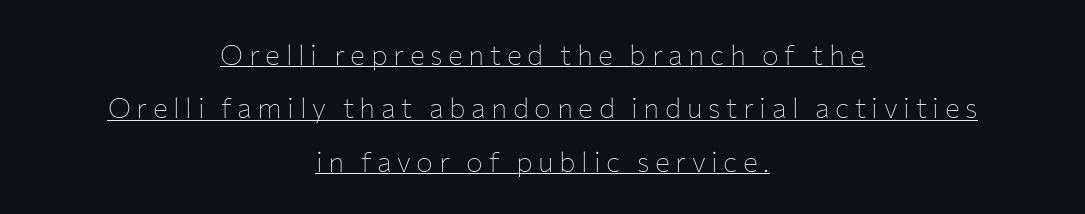
Q: Is the text bold? A: No.
Q: Is the text italic (slanted)? A: No, it is upright.
Q: Is the typeface a serif or a sans-serif typeface? A: Sans-serif.
Q: Is the text underlined? A: Yes.
Q: How is the paragraph aligned? A: Centered.
Q: Is the spacing between letters normal or unusually wide? A: Unusually wide.
Q: Is the spacing between lines tight, normal or loose? A: Loose.
Q: Width (condensed, normal, or wide)? A: Normal.
Q: Stroke contrast? A: Low.
Q: x-height? A: Medium.
Q: Monospaced? A: No.
